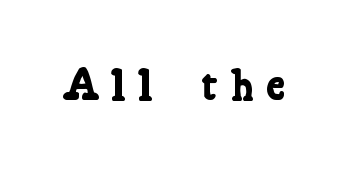
The image shows 46 px bold, condensed serif type; set unusually wide letter spacing (+0.27 em), not underlined; low stroke contrast and a medium x-height.
